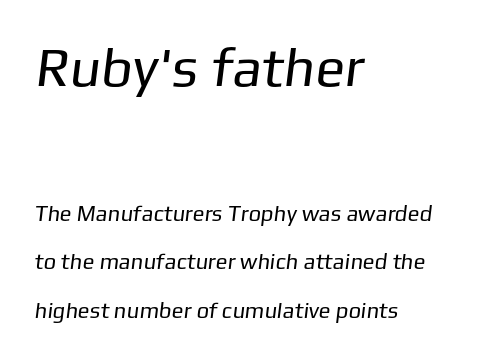
The image shows 55 px regular-weight sans-serif type; set left-aligned, loose line spacing (2.21x), normal letter spacing, not underlined; the first (top) block is 2.5x larger; low stroke contrast and a medium x-height.
